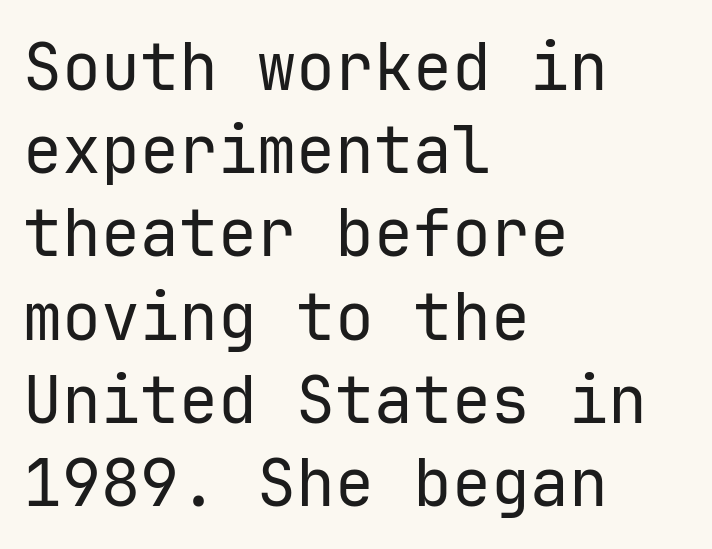
Q: Is the text bold? A: No.
Q: Is the text italic (slanted)? A: No, it is upright.
Q: Is the typeface a serif or a sans-serif typeface? A: Sans-serif.
Q: Is the text underlined? A: No.
Q: How is the paragraph aligned? A: Left-aligned.
Q: Is the spacing between letters normal or unusually wide? A: Normal.
Q: Is the spacing between lines tight, normal or loose? A: Normal.
Q: Width (condensed, normal, or wide)? A: Normal.
Q: Stroke contrast? A: Low.
Q: x-height? A: Medium.
Q: Monospaced? A: Yes.
